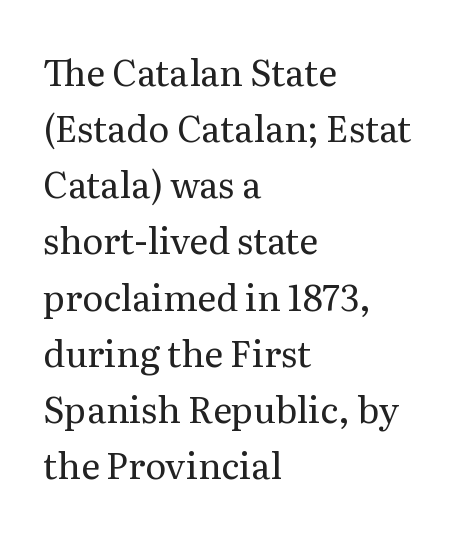
{"serif": "yes", "italic": "no", "bold": "no", "weight": "regular", "width": "normal", "stroke_contrast": "medium", "x_height": "medium", "monospaced": "no", "underline": "no", "align": "left", "line_spacing": "normal", "line_spacing_ratio": 1.56, "letter_spacing": "normal", "letter_spacing_em": 0.0, "glyph_px": 36}
